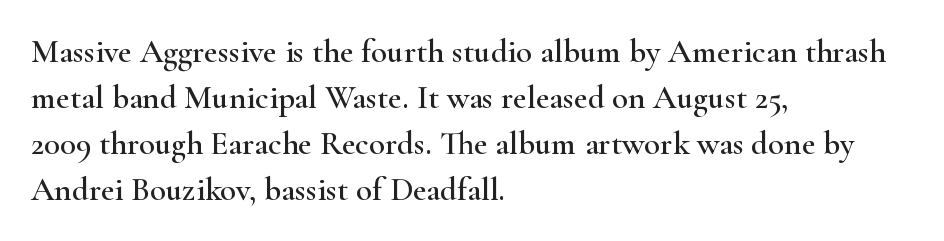
You could call the tracking neutral — neither tight nor loose. Unlike italic type, these characters show no tilt at all. Vertically, the passage feels balanced, rows spaced as you'd expect. Descenders hang freely into open space. The passage shown is typed in a proportional face where columns would drift. The paragraph has a hard left edge and a soft right edge.
